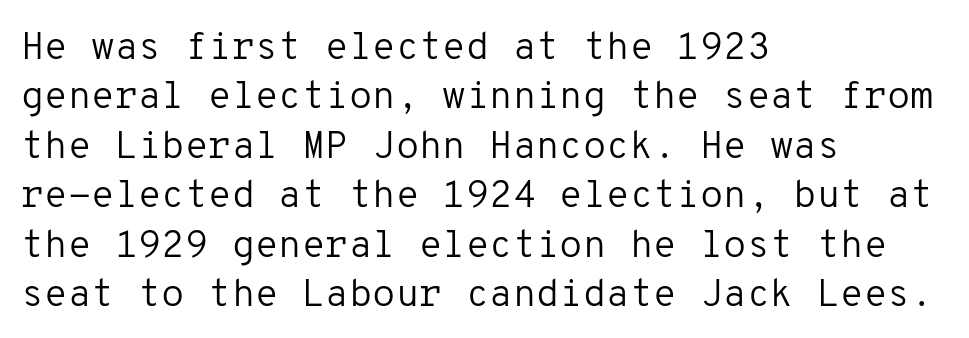
{"serif": "no", "italic": "no", "bold": "no", "weight": "regular", "width": "normal", "stroke_contrast": "low", "x_height": "medium", "monospaced": "yes", "underline": "no", "align": "left", "line_spacing": "normal", "line_spacing_ratio": 1.3, "letter_spacing": "normal", "letter_spacing_em": 0.0, "glyph_px": 38}
